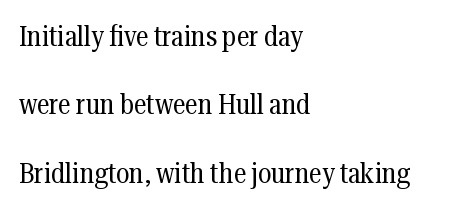
Q: Is the text bold? A: No.
Q: Is the text italic (slanted)? A: No, it is upright.
Q: Is the typeface a serif or a sans-serif typeface? A: Serif.
Q: Is the text underlined? A: No.
Q: How is the paragraph aligned? A: Left-aligned.
Q: Is the spacing between letters normal or unusually wide? A: Normal.
Q: Is the spacing between lines tight, normal or loose? A: Loose.
Q: Width (condensed, normal, or wide)? A: Condensed.
Q: Stroke contrast? A: Medium.
Q: x-height? A: Medium.
Q: Monospaced? A: No.
